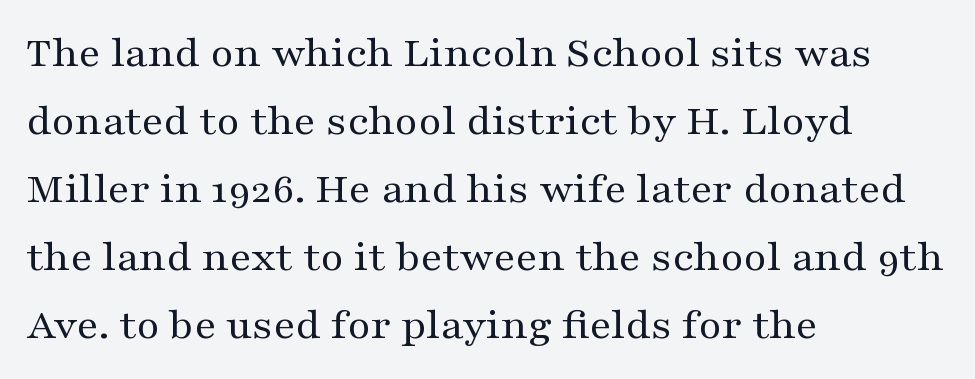
The image shows 45 px regular-weight, wide serif type, upright; set left-aligned, normal line spacing (1.51x), normal letter spacing, not underlined; medium stroke contrast and a medium x-height.
